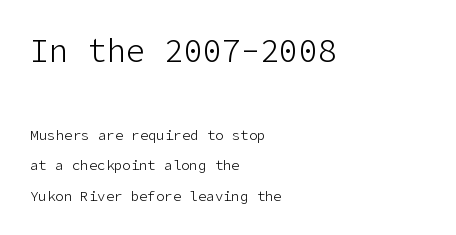
{"serif": "no", "italic": "no", "bold": "no", "weight": "light", "width": "normal", "stroke_contrast": "low", "x_height": "medium", "underline": "no", "align": "left", "line_spacing": "loose", "line_spacing_ratio": 2.19, "letter_spacing": "normal", "letter_spacing_em": 0.0, "larger_block": "first", "size_ratio": 2.29, "glyph_px": 32}
